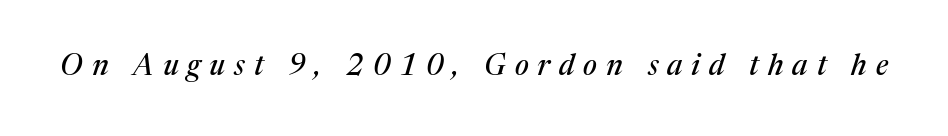
How are the letters spaced? Widely, with obvious added tracking. Each letter's strokes conclude with small projecting serifs. Unmarked baselines from the first word to the last. These lines were composed using italics.
